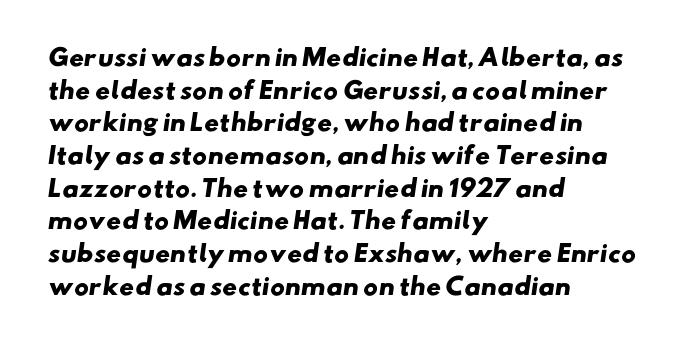
The image shows 23 px bold type; set left-aligned, normal line spacing (1.42x), normal letter spacing, not underlined.
